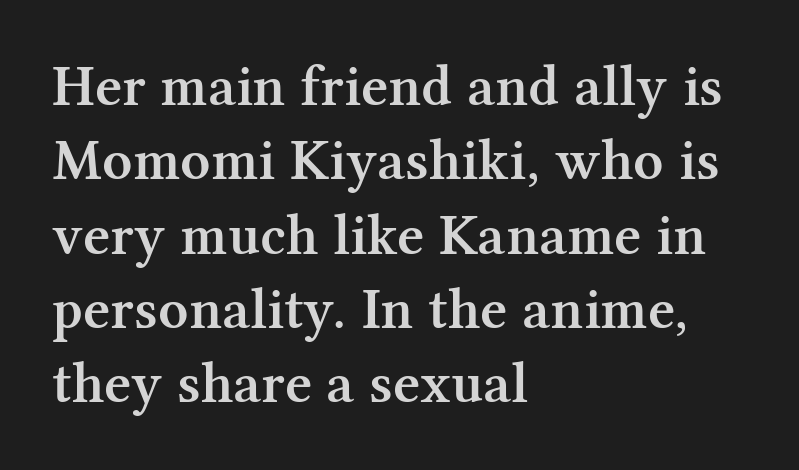
The image shows 59 px semibold serif type, upright; set left-aligned, normal line spacing (1.26x), normal letter spacing, not underlined; medium stroke contrast and a medium x-height.
